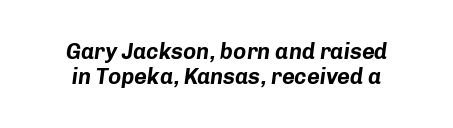
The image shows 22 px bold type, italic (leaning right); set tight line spacing (1.12x), normal letter spacing, not underlined.
